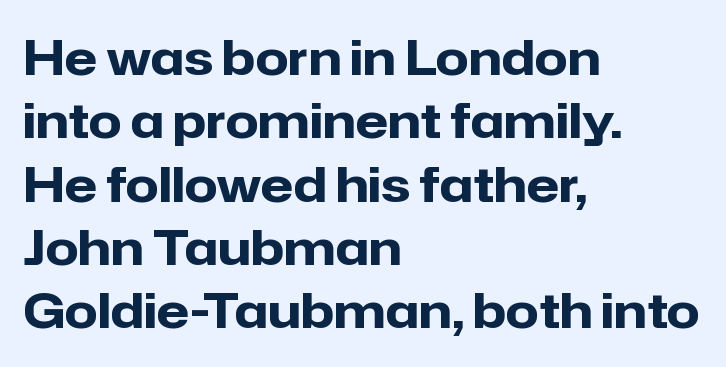
Between one letter and the next there's only the usual sliver of space. The ragged edge is on the right, which tells us the setting is flush left. Is this a fixed-width face? No — the glyphs have proportional, varying widths. Baseline-to-baseline distance is the conventional proportion of letter height. Honestly, there is no underline to notice here at all. Heft: maximum for text — a bold.
